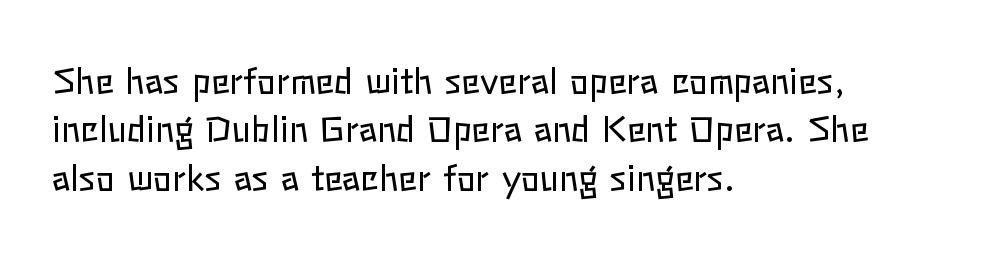
Q: Is the text bold? A: No.
Q: Is the text italic (slanted)? A: No, it is upright.
Q: Is the text underlined? A: No.
Q: How is the paragraph aligned? A: Left-aligned.
Q: Is the spacing between letters normal or unusually wide? A: Normal.
Q: Is the spacing between lines tight, normal or loose? A: Normal.
Q: Width (condensed, normal, or wide)? A: Normal.
Q: Stroke contrast? A: Low.
Q: x-height? A: Medium.
Q: Monospaced? A: No.
